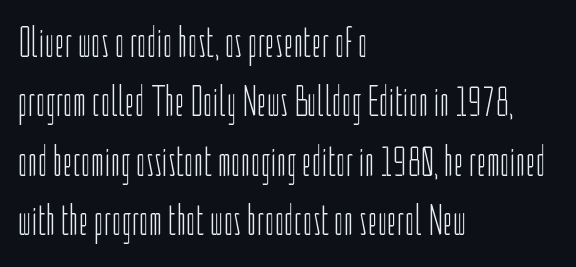
Q: Is the text bold? A: No.
Q: Is the text italic (slanted)? A: No, it is upright.
Q: Is the typeface a serif or a sans-serif typeface? A: Sans-serif.
Q: Is the text underlined? A: No.
Q: How is the paragraph aligned? A: Left-aligned.
Q: Is the spacing between letters normal or unusually wide? A: Normal.
Q: Is the spacing between lines tight, normal or loose? A: Normal.
Q: Width (condensed, normal, or wide)? A: Condensed.
Q: Stroke contrast? A: Low.
Q: x-height? A: Medium.
Q: Monospaced? A: No.
